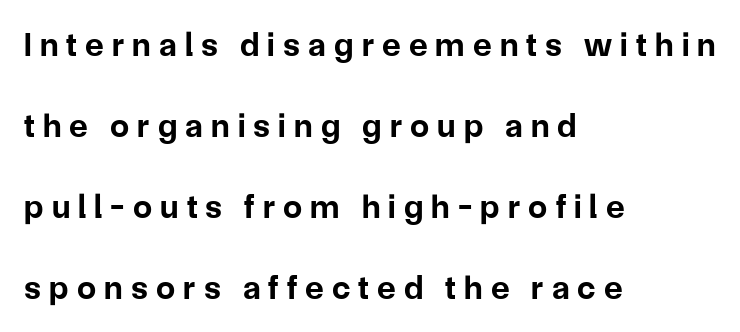
Q: Is the text bold? A: Yes.
Q: Is the text italic (slanted)? A: No, it is upright.
Q: Is the typeface a serif or a sans-serif typeface? A: Sans-serif.
Q: Is the text underlined? A: No.
Q: How is the paragraph aligned? A: Left-aligned.
Q: Is the spacing between letters normal or unusually wide? A: Unusually wide.
Q: Is the spacing between lines tight, normal or loose? A: Loose.
Q: Width (condensed, normal, or wide)? A: Normal.
Q: Stroke contrast? A: Low.
Q: x-height? A: Medium.
Q: Monospaced? A: No.
